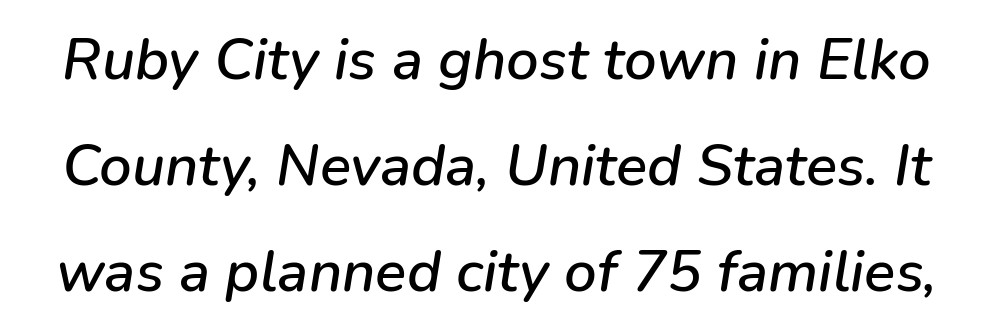
Q: Is the text italic (slanted)? A: Yes, it leans right by about 9 degrees.
Q: Is the text underlined? A: No.
Q: Is the spacing between letters normal or unusually wide? A: Normal.
Q: Width (condensed, normal, or wide)? A: Normal.
Q: Stroke contrast? A: Low.
Q: x-height? A: Medium.
Q: Monospaced? A: No.
